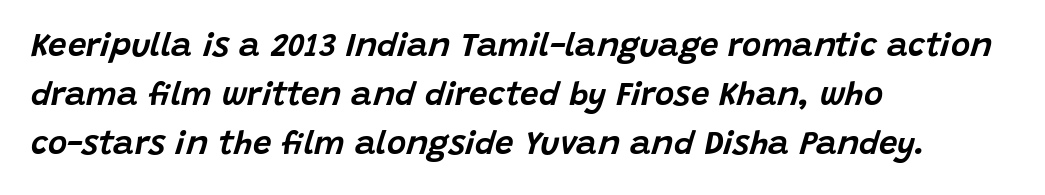
{"italic": "yes", "lean": "right", "slant_degrees": 15, "width": "normal", "stroke_contrast": "low", "x_height": "large", "monospaced": "no", "underline": "no", "align": "left", "line_spacing": "normal", "line_spacing_ratio": 1.49, "letter_spacing": "normal", "letter_spacing_em": 0.0, "glyph_px": 33}
